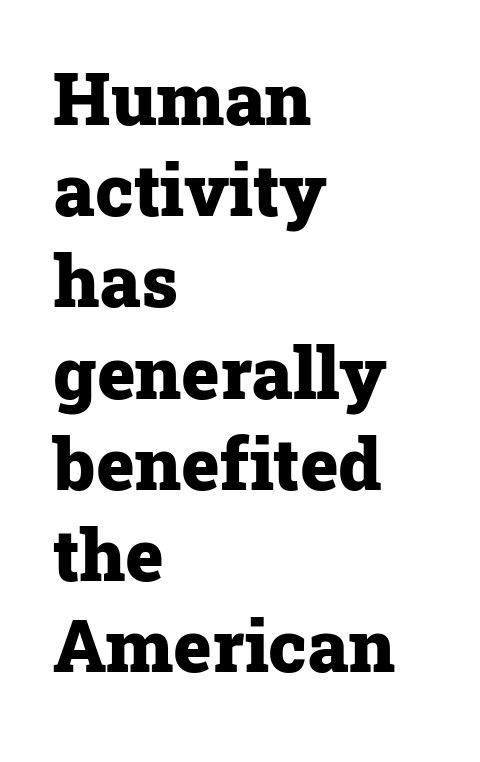
{"serif": "yes", "italic": "no", "bold": "yes", "weight": "heavy", "width": "normal", "stroke_contrast": "low", "x_height": "medium", "monospaced": "no", "underline": "no", "align": "left", "line_spacing": "normal", "line_spacing_ratio": 1.25, "letter_spacing": "normal", "letter_spacing_em": 0.0, "glyph_px": 73}
